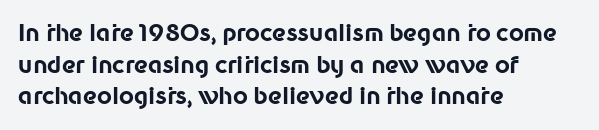
Q: Is the text bold? A: Yes.
Q: Is the text italic (slanted)? A: No, it is upright.
Q: Is the text underlined? A: No.
Q: How is the paragraph aligned? A: Left-aligned.
Q: Is the spacing between letters normal or unusually wide? A: Normal.
Q: Is the spacing between lines tight, normal or loose? A: Normal.
